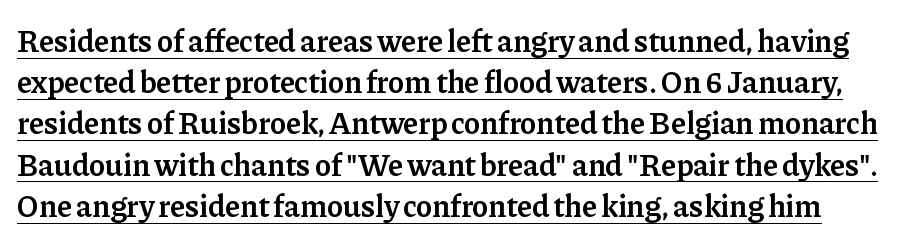
The image shows 31 px semibold serif type, upright; set normal line spacing (1.33x), normal letter spacing, underlined; low stroke contrast and a medium x-height.
